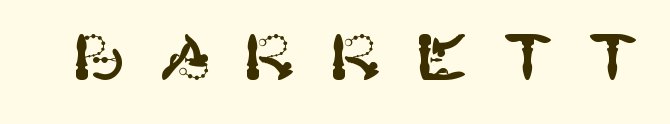
Q: Is the text italic (slanted)? A: No, it is upright.
Q: Is the typeface a serif or a sans-serif typeface? A: Sans-serif.
Q: Is the text underlined? A: No.
Q: Is the spacing between letters normal or unusually wide? A: Unusually wide.
Q: Width (condensed, normal, or wide)? A: Normal.
Q: Stroke contrast? A: High.
Q: x-height? A: Large.
